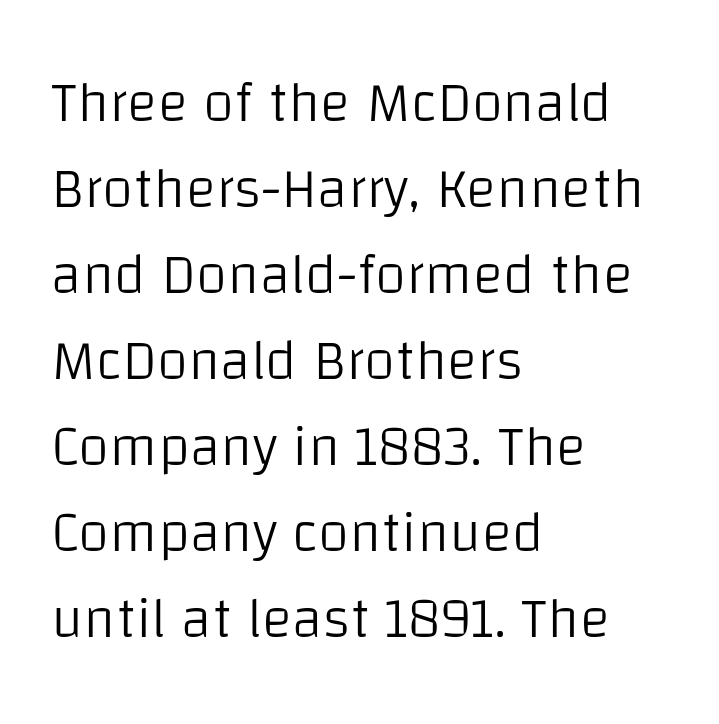
Q: Is the text bold? A: No.
Q: Is the text italic (slanted)? A: No, it is upright.
Q: Is the typeface a serif or a sans-serif typeface? A: Sans-serif.
Q: Is the text underlined? A: No.
Q: How is the paragraph aligned? A: Left-aligned.
Q: Is the spacing between letters normal or unusually wide? A: Normal.
Q: Is the spacing between lines tight, normal or loose? A: Normal.
Q: Width (condensed, normal, or wide)? A: Normal.
Q: Stroke contrast? A: Low.
Q: x-height? A: Large.
Q: Monospaced? A: No.
